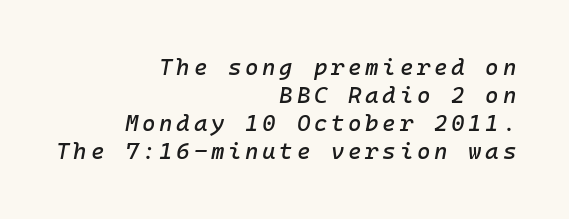
The image shows 23 px text type, italic (leaning right); set right-aligned, line spacing 1.22x, not underlined.
